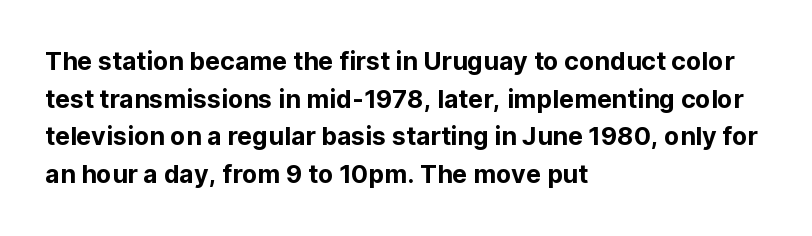
{"italic": "no", "underline": "no", "align": "left", "line_spacing": "normal", "line_spacing_ratio": 1.51, "letter_spacing": "normal", "letter_spacing_em": 0.0, "glyph_px": 25}
